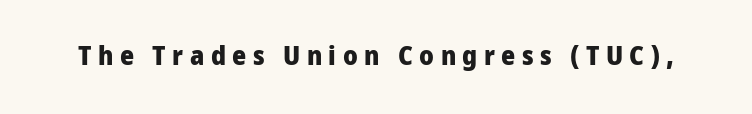
{"italic": "no", "bold": "yes", "underline": "no", "letter_spacing": "wide", "letter_spacing_em": 0.24, "glyph_px": 27}
